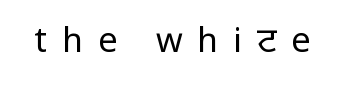
The gaps between neighbouring characters are conspicuously large. Anything drawn beneath the words? Only blank space. Ink coverage per letter is moderate at most. The type family on display is of the sans-serif kind. The font's upright variant was chosen for this text. You could not count columns in this text — the font is proportionally spaced.
